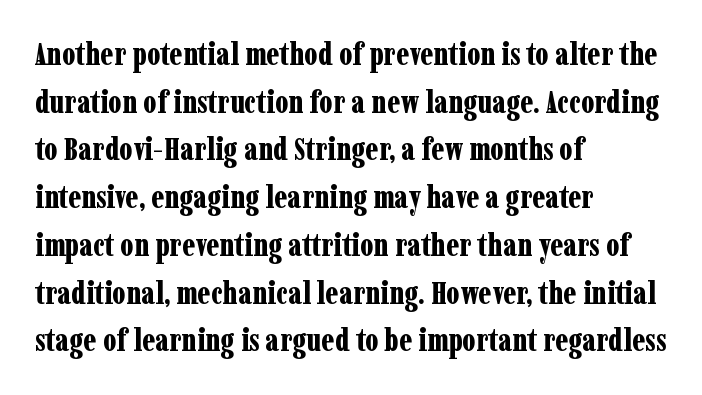
The image shows 31 px bold, condensed serif type, upright; set left-aligned, normal line spacing (1.54x), normal letter spacing, not underlined; low stroke contrast and a medium x-height.
